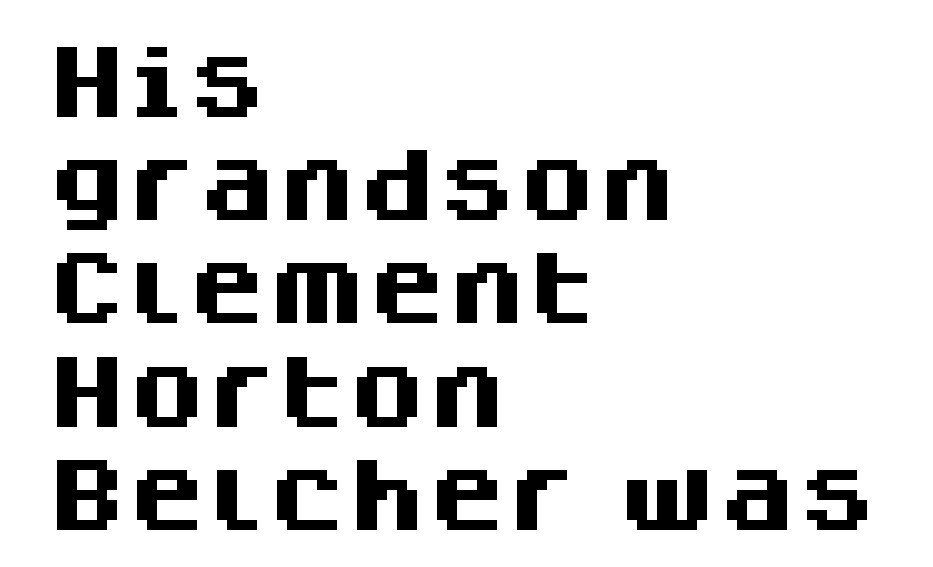
Students, note that the glyphs here touch the page at normal intervals. Typographic density is high because the face is bold. Beneath every word, the page is bare. The lettering holds an erect, upright posture throughout. In terms of letterform style, serifs are entirely absent.
